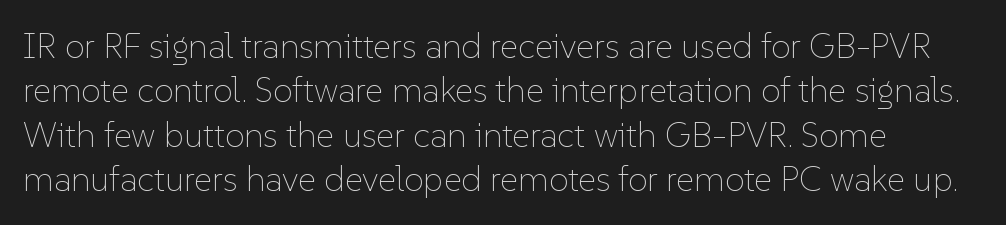
{"italic": "no", "bold": "no", "weight": "thin", "width": "normal", "stroke_contrast": "low", "x_height": "medium", "monospaced": "no", "underline": "no", "align": "left", "line_spacing": "normal", "line_spacing_ratio": 1.27, "letter_spacing": "normal", "letter_spacing_em": 0.0, "glyph_px": 35}
